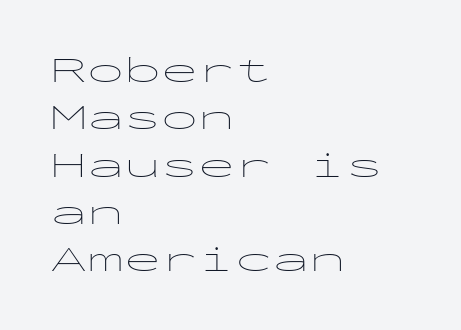
Glyph-to-glyph distance matches everyday printed text. Letterform terminals end flat and unadorned throughout the passage. A typesetter would mark this as roman, not italic. Is this a fixed-width face? Yes — each glyph sits in an identical cell. This block has exactly the height ordinary leading produces.
